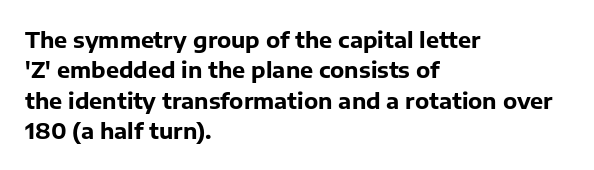
The image shows 22 px bold type, upright; set left-aligned, normal line spacing (1.38x), normal letter spacing, not underlined.
